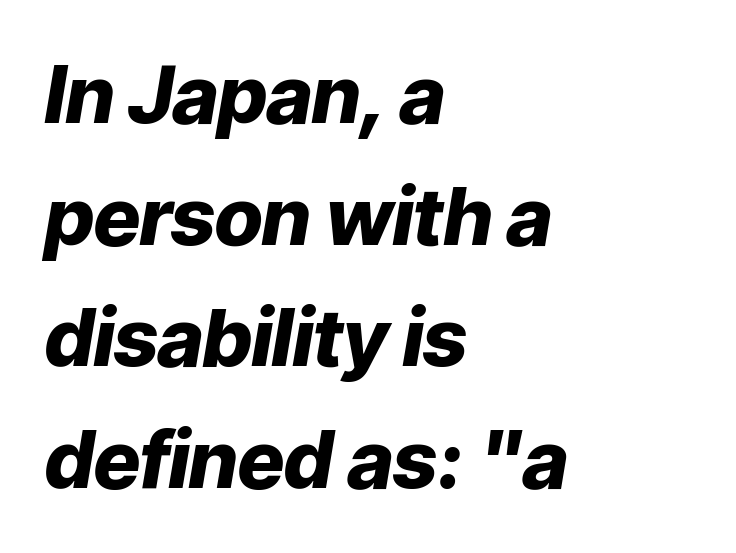
Every letter is thick-stroked: bold, no question. Decoration check: the copy has no underline. Style check: oblique. The ragged edge is on the right, which tells us the setting is flush left. Here the designer chose a conventional face with non-uniform glyph widths.
